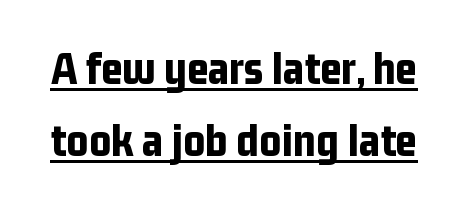
The image shows 47 px bold, condensed sans-serif type, upright; set normal line spacing (1.54x), normal letter spacing, underlined; low stroke contrast and a medium x-height.
